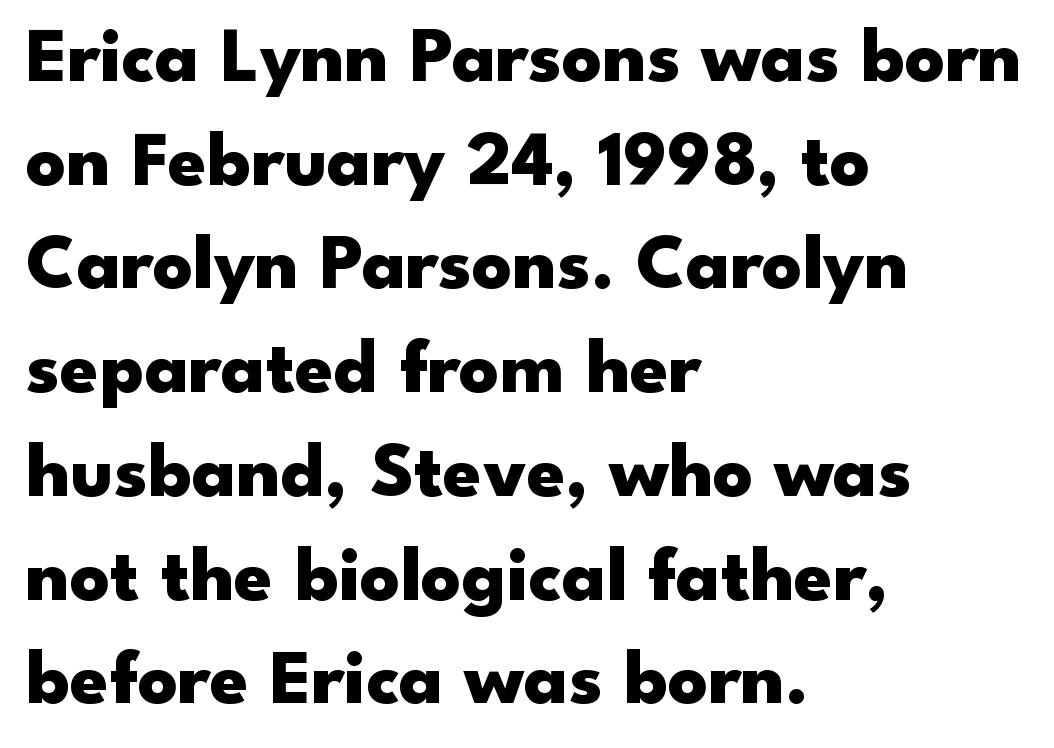
The image shows 78 px heavy, wide sans-serif type, upright; set left-aligned, normal line spacing (1.33x), normal letter spacing, not underlined; low stroke contrast and a small x-height.
